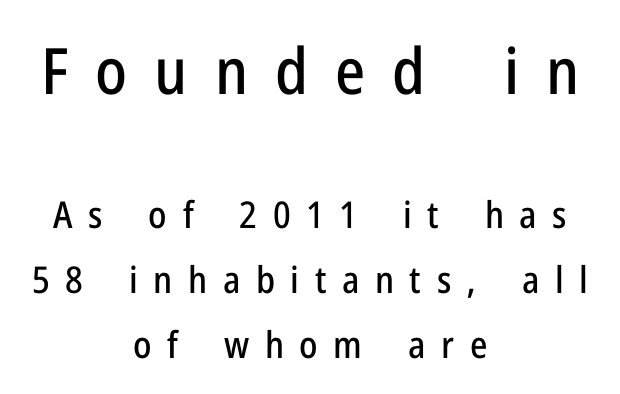
{"serif": "no", "italic": "no", "width": "condensed", "stroke_contrast": "low", "x_height": "medium", "monospaced": "no", "underline": "no", "align": "center", "line_spacing_ratio": 1.75, "letter_spacing": "wide", "letter_spacing_em": 0.42, "larger_block": "first", "size_ratio": 1.73, "glyph_px": 64}
